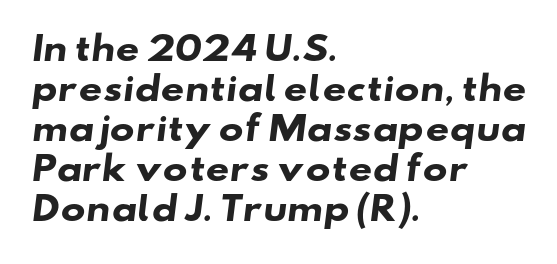
Layout note: lines flush left. Underlining? Definitely not there. Glyph-to-glyph distance matches everyday printed text. Typesetter's note: full bold, strokes at maximum text heaviness.
